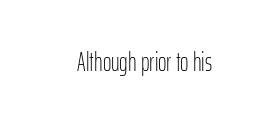
Q: Is the text bold? A: No.
Q: Is the text italic (slanted)? A: No, it is upright.
Q: Is the text underlined? A: No.
Q: Is the spacing between letters normal or unusually wide? A: Normal.
